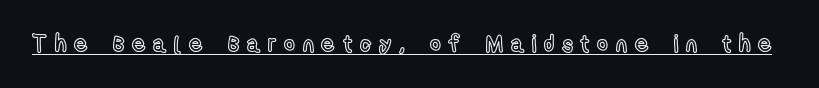
{"italic": "no", "underline": "yes", "letter_spacing": "wide", "letter_spacing_em": 0.34, "glyph_px": 23}
